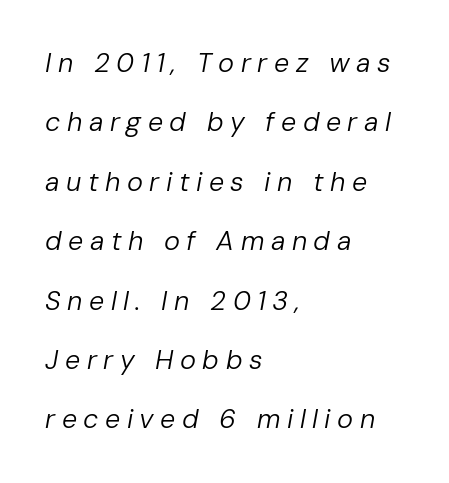
The words here are not underlined. One glance says open: line gaps are wider than usual. Reading down the block, your eye returns to a fixed left position each line. A typesetter would mark this as italic. The tracking jumps out immediately: characters are airy and widely separated.
